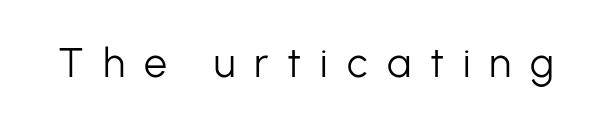
Q: Is the text bold? A: No.
Q: Is the text italic (slanted)? A: No, it is upright.
Q: Is the typeface a serif or a sans-serif typeface? A: Sans-serif.
Q: Is the text underlined? A: No.
Q: Is the spacing between letters normal or unusually wide? A: Unusually wide.
Q: Width (condensed, normal, or wide)? A: Normal.
Q: Stroke contrast? A: Low.
Q: x-height? A: Medium.
Q: Monospaced? A: No.
